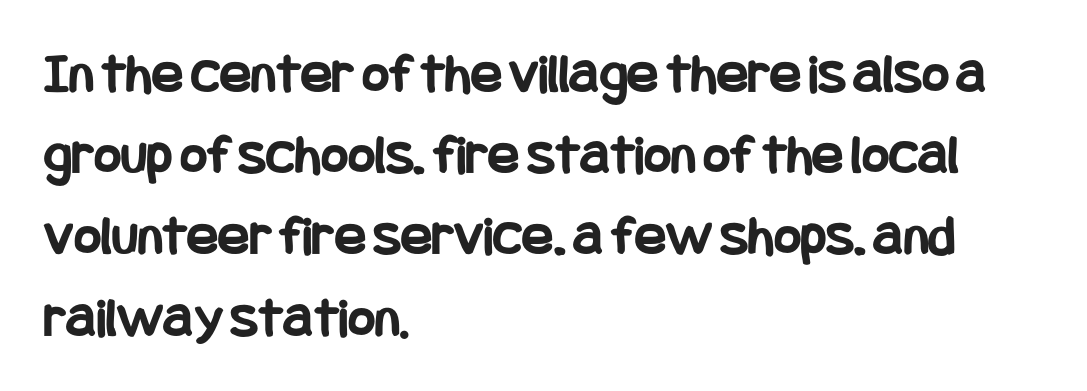
The space beneath each line is pristine and unruled. Observe the absence of serifs on each vertical stroke in this sample. This block has exactly the height ordinary leading produces. The letterforms sit shoulder to shoulder at normal distance.
